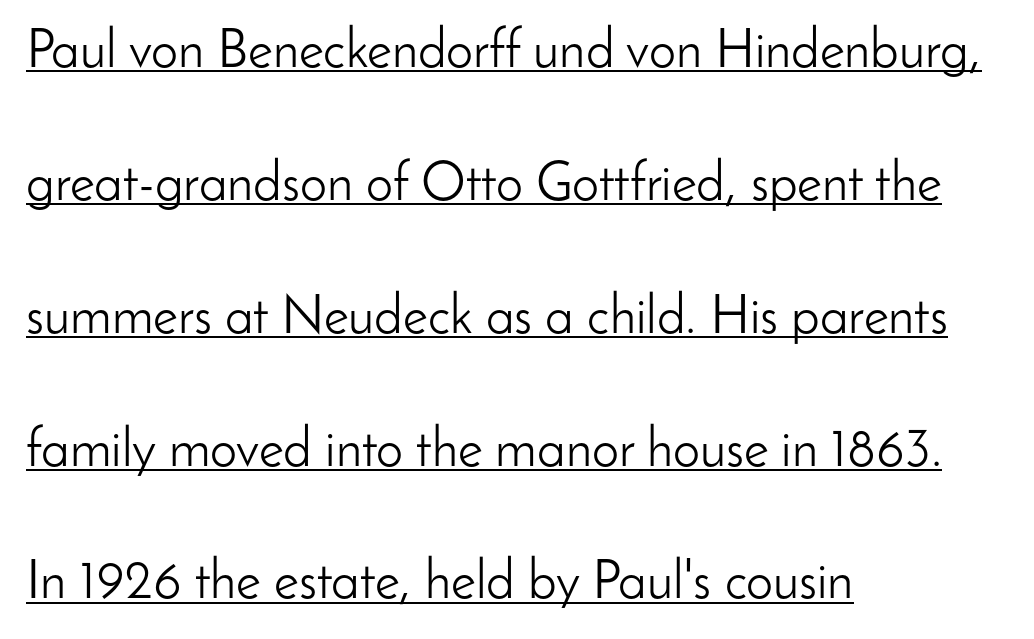
The image shows 54 px light sans-serif type, upright; set left-aligned, loose line spacing (2.46x), normal letter spacing, underlined; low stroke contrast and a small x-height.
